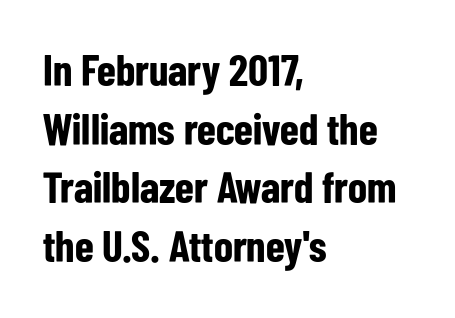
{"serif": "no", "italic": "no", "bold": "yes", "weight": "bold", "width": "condensed", "stroke_contrast": "low", "x_height": "medium", "monospaced": "no", "underline": "no", "align": "left", "line_spacing": "normal", "line_spacing_ratio": 1.33, "letter_spacing": "normal", "letter_spacing_em": 0.0, "glyph_px": 44}
